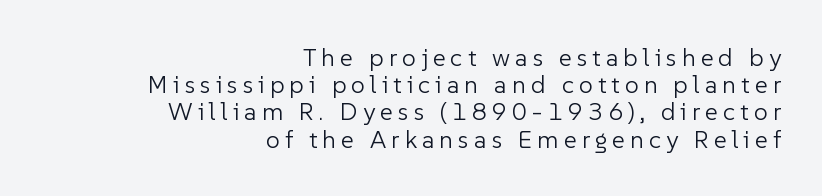
{"italic": "no", "bold": "no", "underline": "no", "align": "right", "line_spacing": "tight", "line_spacing_ratio": 1.09, "letter_spacing": "wide", "letter_spacing_em": 0.2, "glyph_px": 25}
